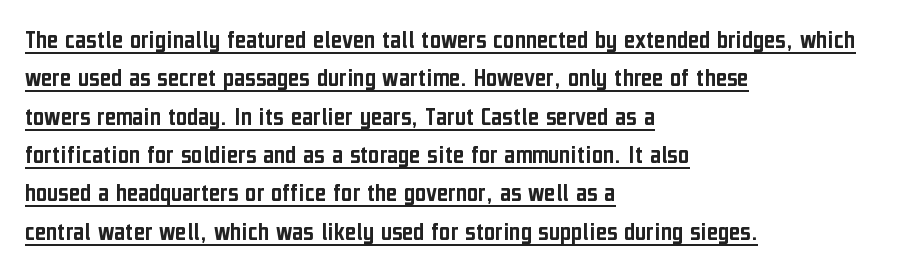
Q: Is the text italic (slanted)? A: No, it is upright.
Q: Is the text underlined? A: Yes.
Q: How is the paragraph aligned? A: Left-aligned.
Q: Is the spacing between letters normal or unusually wide? A: Normal.
Q: Is the spacing between lines tight, normal or loose? A: Normal.
